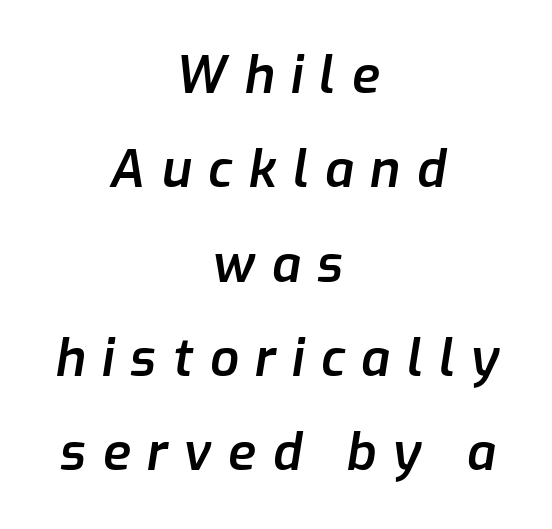
{"italic": "yes", "lean": "right", "slant_degrees": 9, "bold": "semi", "weight": "semibold", "width": "normal", "stroke_contrast": "low", "x_height": "medium", "monospaced": "no", "underline": "no", "align": "center", "line_spacing_ratio": 1.85, "letter_spacing": "wide", "letter_spacing_em": 0.32, "glyph_px": 51}
